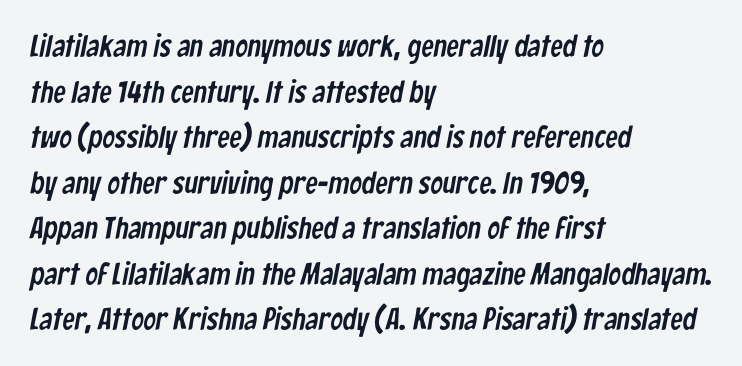
{"serif": "no", "width": "condensed", "stroke_contrast": "low", "x_height": "medium", "monospaced": "no", "underline": "no", "align": "left", "line_spacing": "normal", "line_spacing_ratio": 1.47, "letter_spacing": "normal", "letter_spacing_em": 0.0, "glyph_px": 31}
